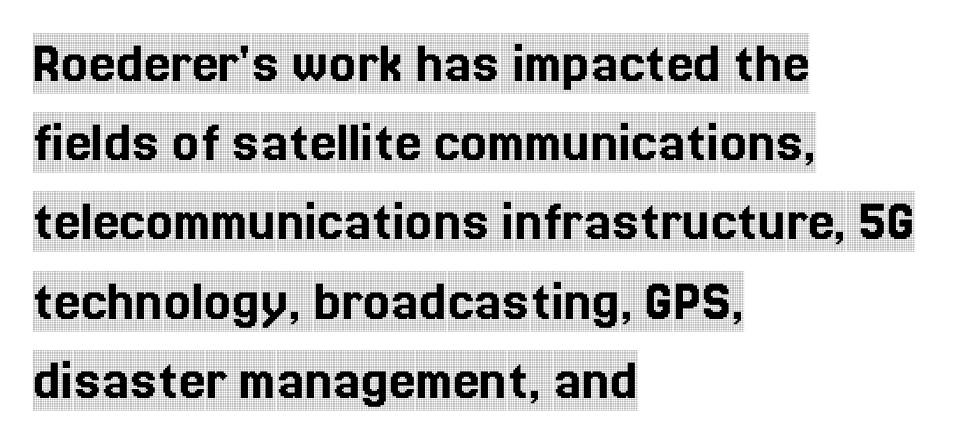
{"serif": "yes", "italic": "no", "width": "condensed", "x_height": "large", "monospaced": "no", "underline": "no", "align": "left", "line_spacing": "normal", "line_spacing_ratio": 1.32, "letter_spacing": "normal", "letter_spacing_em": 0.0, "glyph_px": 60}
